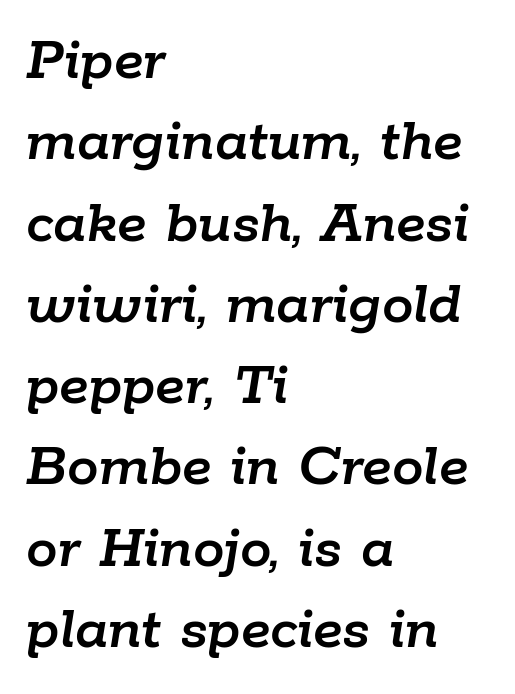
The image shows 63 px text type, italic (leaning right); set left-aligned, normal line spacing (1.29x), normal letter spacing, not underlined; low stroke contrast and a medium x-height.
